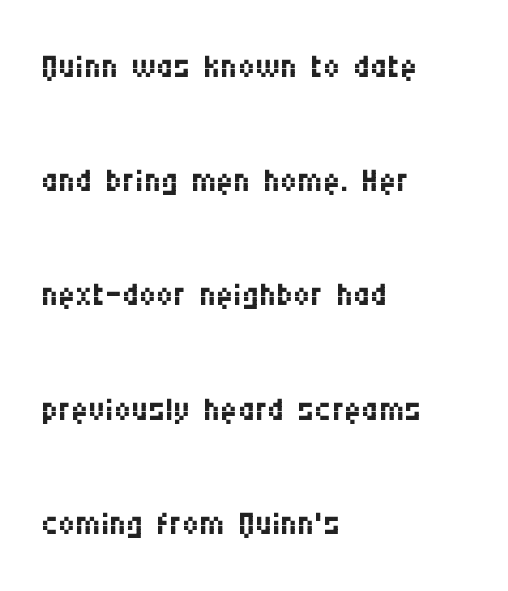
The image shows 47 px regular-weight, condensed sans-serif type, upright; set left-aligned, loose line spacing (2.43x), normal letter spacing, not underlined; medium stroke contrast and a large x-height.
